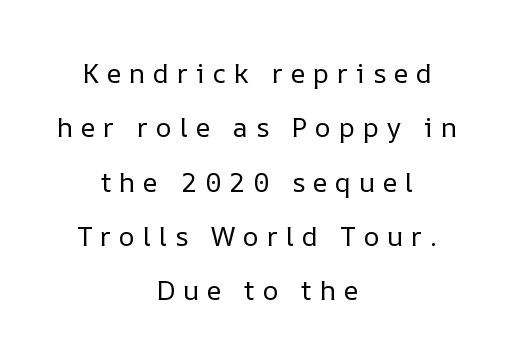
Just letters on the line, the space beneath them empty. Vertically, the passage feels expansive, rows floating well apart. Letters have the restrained weight of plain body copy at most. Look at the tracking — it's clearly loosened, letters drifting apart. No italicization has been applied; the sample stays upright. Centered paragraph, ragged on both sides.
